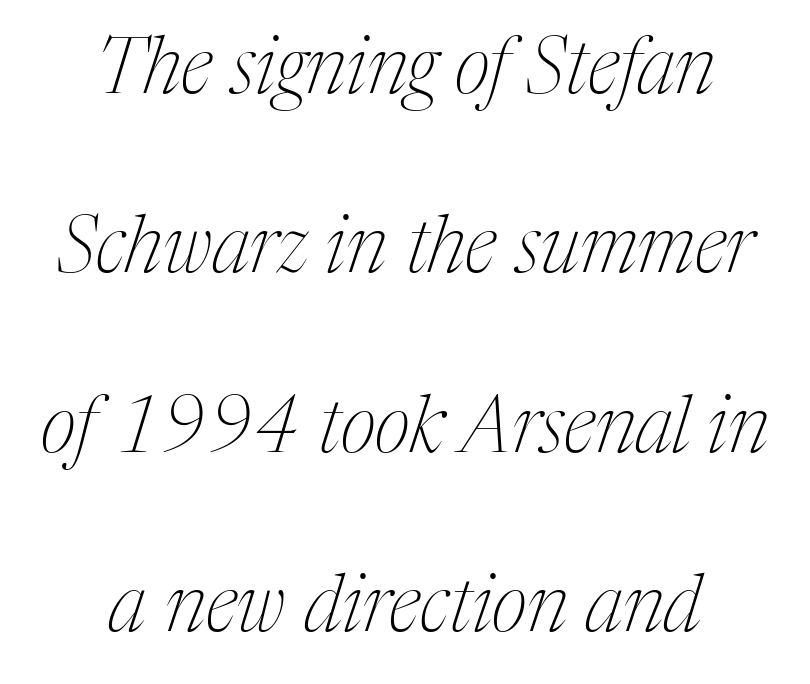
The image shows 78 px thin, condensed serif type, italic (leaning right); set centered, loose line spacing (2.3x), normal letter spacing, not underlined; medium stroke contrast and a medium x-height.
